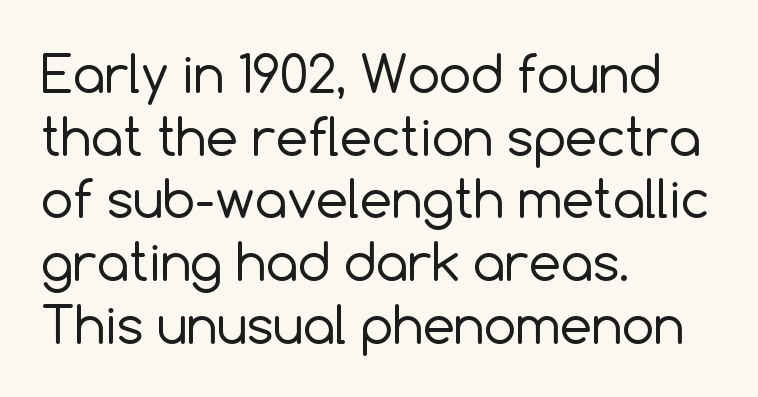
The image shows 51 px regular-weight sans-serif type, upright; set left-aligned, line spacing 1.23x, normal letter spacing, not underlined; a medium x-height.
